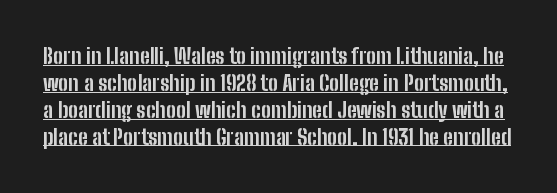
Q: Is the text bold? A: Yes.
Q: Is the text italic (slanted)? A: No, it is upright.
Q: Is the text underlined? A: Yes.
Q: Is the spacing between letters normal or unusually wide? A: Normal.
Q: Is the spacing between lines tight, normal or loose? A: Normal.
